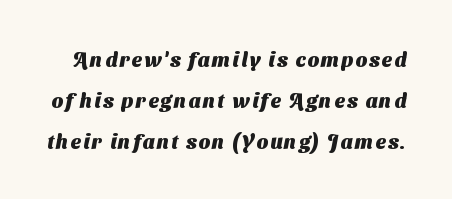
{"bold": "yes", "underline": "no", "line_spacing": "loose", "line_spacing_ratio": 2.05, "glyph_px": 20}
